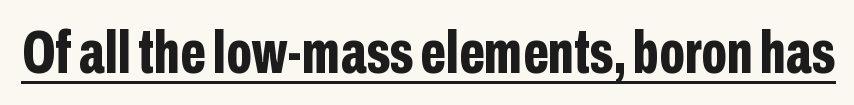
The image shows 61 px bold, condensed sans-serif type, upright; set normal letter spacing, underlined; low stroke contrast and a medium x-height.
